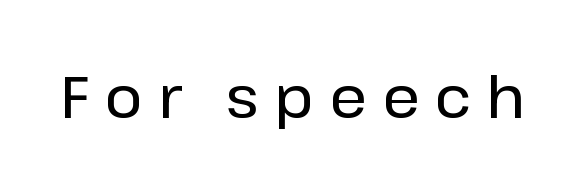
Style check: upright. Short note: letters widely spaced. This is sans-serif lettering, the kind often seen on screens and signage. Descenders are the only things crossing below the line. Here the designer chose a conventional face with non-uniform glyph widths.
